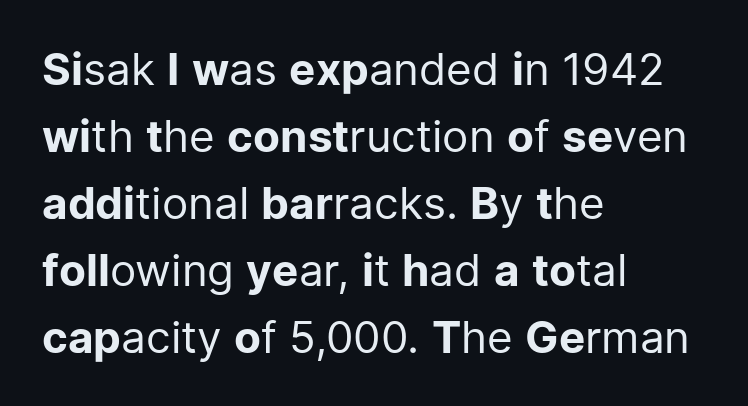
The image shows 44 px regular-weight sans-serif type, upright; set left-aligned, normal line spacing (1.52x), normal letter spacing, not underlined; low stroke contrast and a medium x-height.
